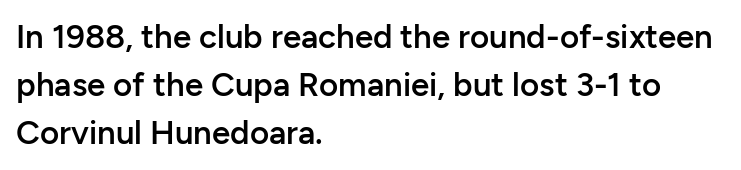
Posture: straight, roman, zero tilt. Bare-footed words on every line. Each new line begins a customary step beneath the previous one. No extra tracking has been applied to these lines. Every letter is mildly thick-stroked: semibold rather than bold. Is this a sans? Yes — the strokes have no serifs.
